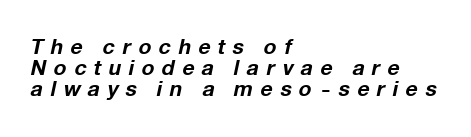
The image shows 21 px bold type, italic (leaning right); set left-aligned, tight line spacing (1.01x), unusually wide letter spacing (+0.36 em), not underlined.
